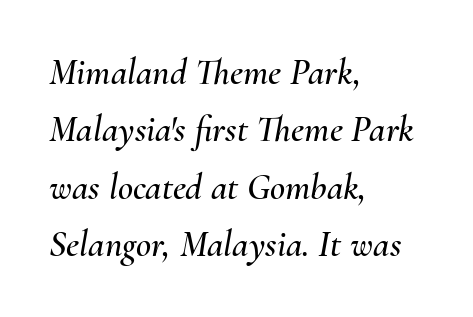
{"italic": "yes", "lean": "right", "slant_degrees": 10, "width": "normal", "stroke_contrast": "medium", "x_height": "small", "monospaced": "no", "underline": "no", "align": "left", "line_spacing": "normal", "line_spacing_ratio": 1.55, "letter_spacing": "normal", "letter_spacing_em": 0.0, "glyph_px": 37}
